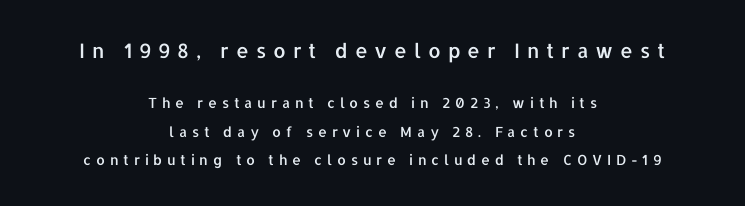
{"italic": "no", "underline": "no", "align": "center", "line_spacing": "loose", "line_spacing_ratio": 2.02, "letter_spacing": "wide", "letter_spacing_em": 0.34, "larger_block": "first", "size_ratio": 1.43, "glyph_px": 20}
